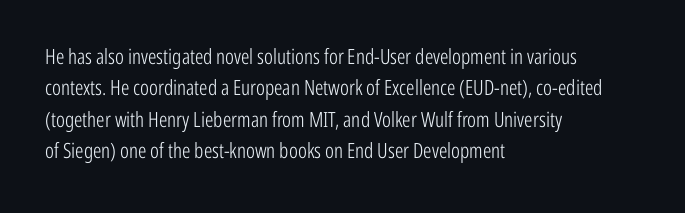
Each row of text sits above clean, open space. Italic? Not at all — the glyphs are vertical. Typeset ragged right — the left edge is the straight one. Each word holds together tightly as a unit, with standard inter-letter gaps. Interline gaps are of average width in this sample.
